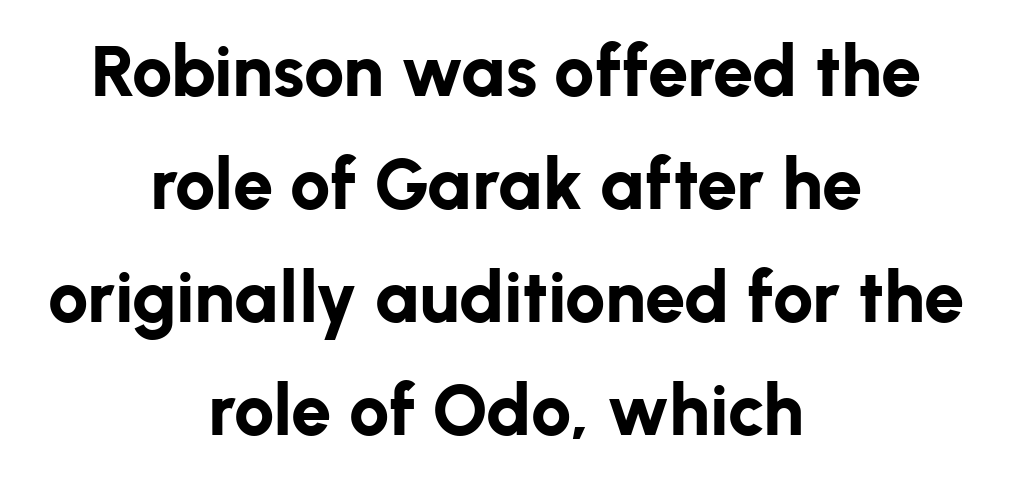
Q: Is the text bold? A: Yes.
Q: Is the text italic (slanted)? A: No, it is upright.
Q: Is the typeface a serif or a sans-serif typeface? A: Sans-serif.
Q: Is the text underlined? A: No.
Q: How is the paragraph aligned? A: Centered.
Q: Is the spacing between letters normal or unusually wide? A: Normal.
Q: Is the spacing between lines tight, normal or loose? A: Normal.
Q: Width (condensed, normal, or wide)? A: Normal.
Q: Stroke contrast? A: Low.
Q: x-height? A: Medium.
Q: Monospaced? A: No.
